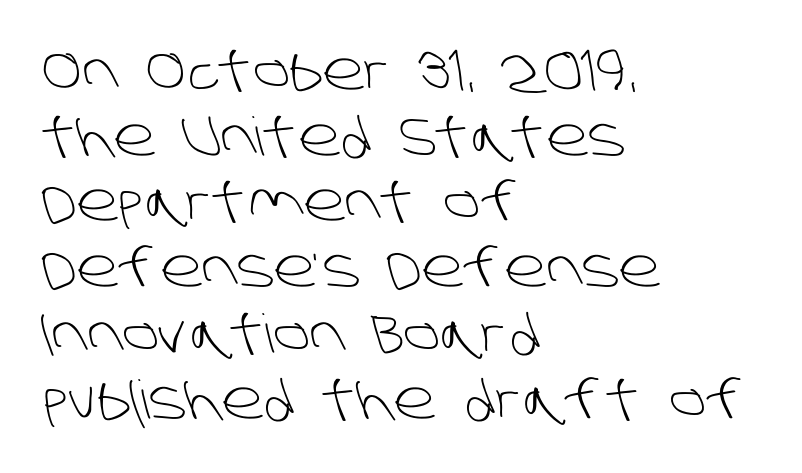
Note the varied advance widths — an 'i' is clearly narrower than an 'm'. Is the block centered? No — it sits flush against the left margin. The strip under each line holds only bare page. Standard letterfit; no display-style spreading of the glyphs. The passage shown is not bold in any degree.
